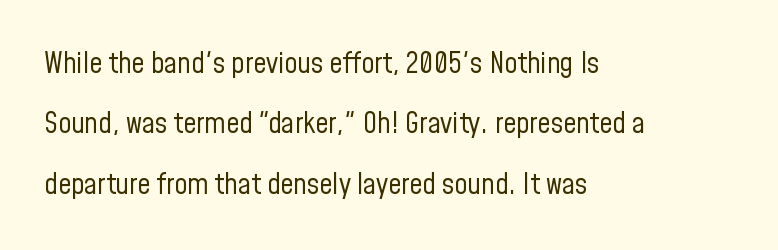
{"serif": "no", "italic": "no", "bold": "no", "weight": "regular", "width": "condensed", "stroke_contrast": "low", "x_height": "medium", "monospaced": "no", "underline": "no", "align": "left", "line_spacing": "loose", "line_spacing_ratio": 2.08, "letter_spacing": "normal", "letter_spacing_em": 0.0, "glyph_px": 29}
